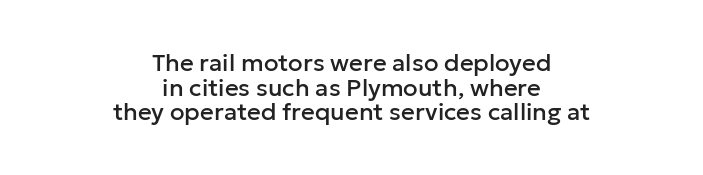
In terms of leading, this rendering errs on the cramped side. The string is rendered with underlining switched off. Reading down the block, each line starts at a different indent, mirrored at its end. Here the glyphs are tracked normally, forming tight word shapes. When letters stand straight like this, we call the style roman or upright.
